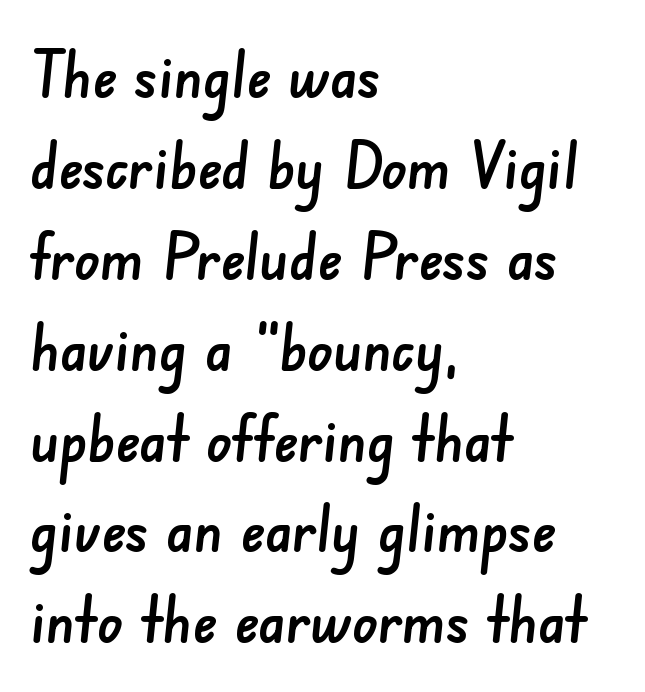
Leading matches the norm, producing a regular column. The face used here is proportionally spaced, like ordinary book or web type. I'd call this a sans setting — the letters go barefoot. Has an underline been added? It has not. Does extra space separate the letters? No, they use regular spacing. The ragged edge is on the right, which tells us the setting is flush left.
